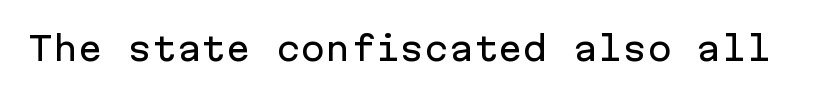
The gap between lines stays unmarked. The tracking reads as untouched default to a designer's eye. Designer's note — italics off, roman on. The rendering uses typewriter-style spacing with identical character cells. I'd call this a sans setting — the letters go barefoot.
